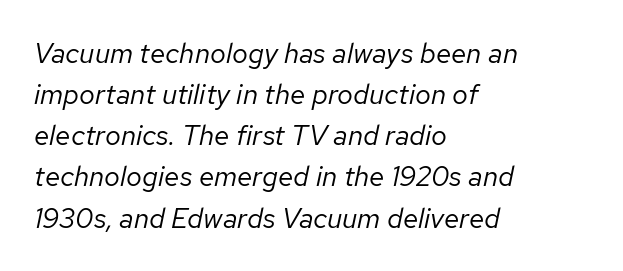
The image shows 28 px regular-weight type, italic (leaning right); set left-aligned, normal line spacing (1.47x), normal letter spacing, not underlined; low stroke contrast and a medium x-height.
